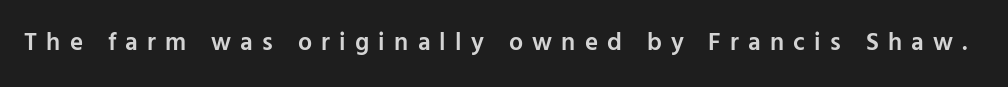
The font is running at a semibold setting, under full bold. No italicization has been applied; the sample stays upright. The foot of each line stays bare and open. The passage shown has open, widely tracked lettering throughout.
